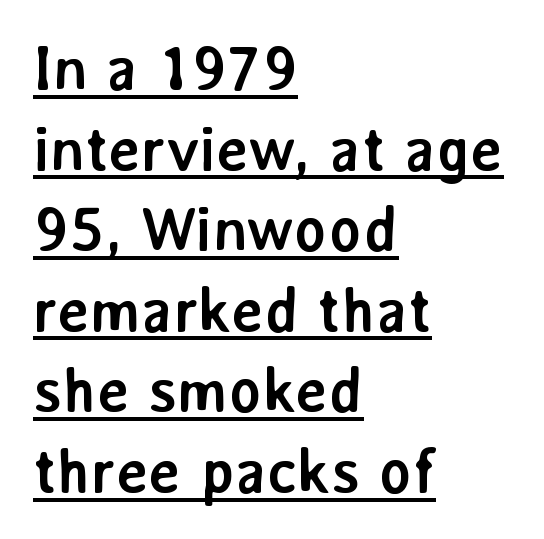
{"serif": "no", "italic": "no", "bold": "yes", "weight": "semibold", "width": "normal", "stroke_contrast": "low", "x_height": "medium", "monospaced": "no", "underline": "yes", "align": "left", "line_spacing": "normal", "line_spacing_ratio": 1.3, "letter_spacing": "normal", "letter_spacing_em": 0.0, "glyph_px": 62}
